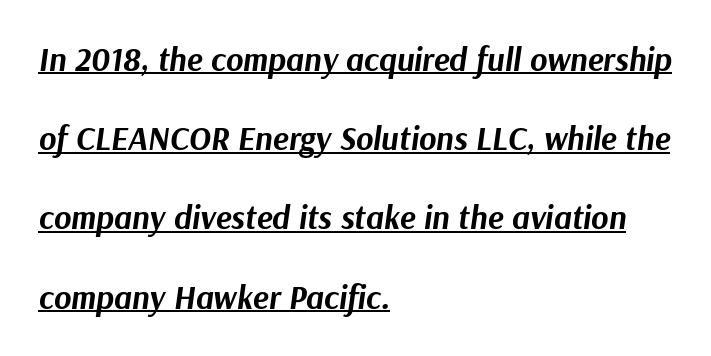
Q: Is the text bold? A: Yes.
Q: Is the text italic (slanted)? A: Yes, it leans right by about 9 degrees.
Q: Is the text underlined? A: Yes.
Q: How is the paragraph aligned? A: Left-aligned.
Q: Is the spacing between letters normal or unusually wide? A: Normal.
Q: Is the spacing between lines tight, normal or loose? A: Loose.
Q: Width (condensed, normal, or wide)? A: Normal.
Q: Stroke contrast? A: Medium.
Q: x-height? A: Medium.
Q: Monospaced? A: No.
